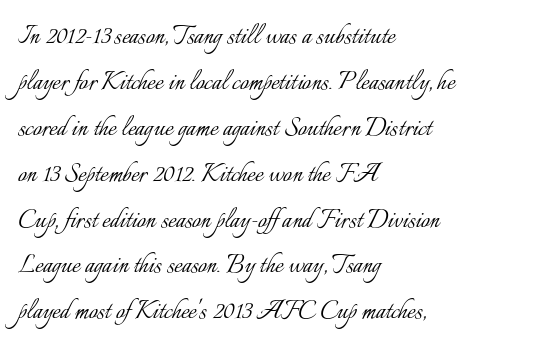
This is not heavy type; no bold has been used. Character widths vary here, with narrow letters taking less room than wide ones. Notice how the passage keeps a crisp vertical edge on the left only.
